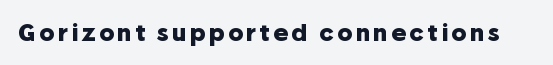
The words here are not underlined. Ascenders rise straight up at ninety degrees. What weight is shown? A full bold with thick strokes.
